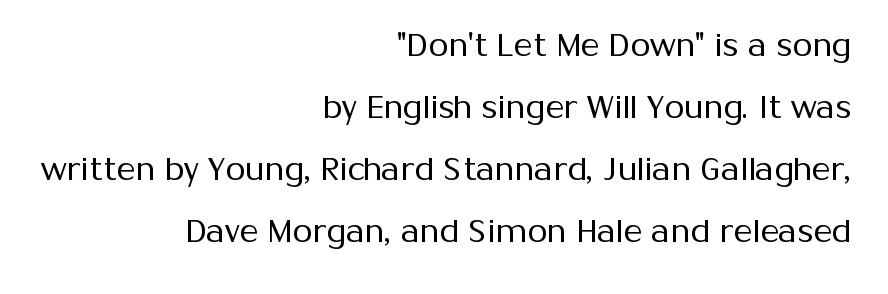
The image shows 32 px regular-weight sans-serif type, upright; set right-aligned, loose line spacing (1.94x), normal letter spacing, not underlined; medium stroke contrast and a medium x-height.
